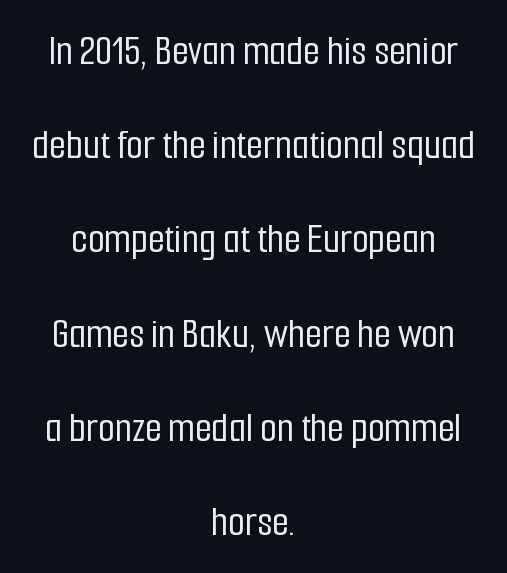
Q: Is the text italic (slanted)? A: No, it is upright.
Q: Is the typeface a serif or a sans-serif typeface? A: Sans-serif.
Q: Is the text underlined? A: No.
Q: How is the paragraph aligned? A: Centered.
Q: Is the spacing between letters normal or unusually wide? A: Normal.
Q: Is the spacing between lines tight, normal or loose? A: Loose.
Q: Width (condensed, normal, or wide)? A: Condensed.
Q: Stroke contrast? A: Low.
Q: x-height? A: Medium.
Q: Monospaced? A: No.
